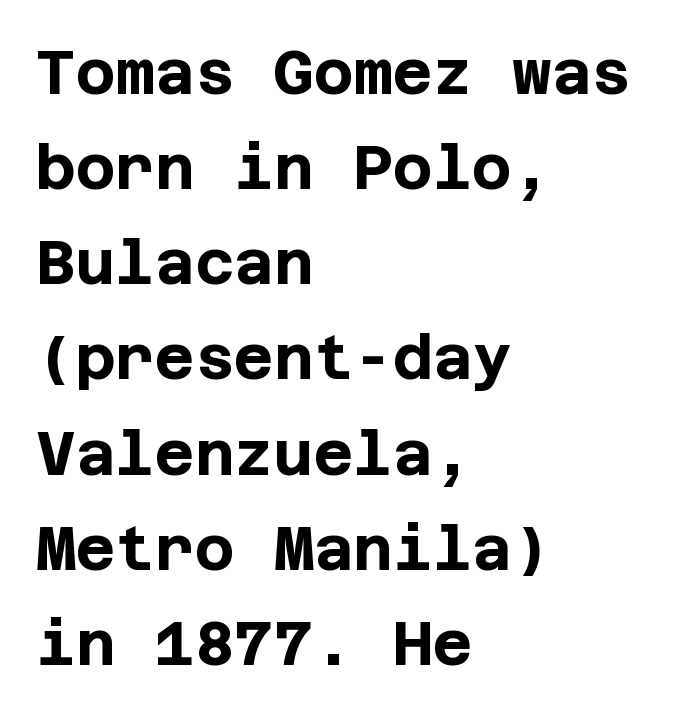
{"serif": "no", "italic": "no", "bold": "yes", "weight": "bold", "width": "normal", "stroke_contrast": "low", "x_height": "large", "underline": "no", "align": "left", "line_spacing": "normal", "line_spacing_ratio": 1.56, "letter_spacing": "normal", "letter_spacing_em": 0.0, "glyph_px": 61}
